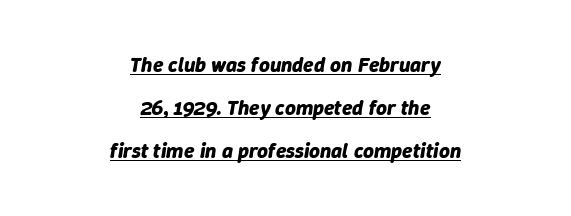
The image shows 21 px bold type, italic (leaning right); set centered, loose line spacing (2.05x), normal letter spacing, underlined.
